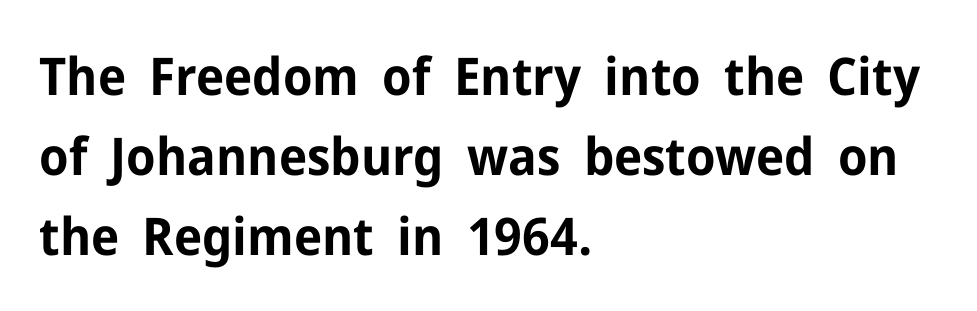
Q: Is the text bold? A: Yes.
Q: Is the text italic (slanted)? A: No, it is upright.
Q: Is the typeface a serif or a sans-serif typeface? A: Sans-serif.
Q: Is the text underlined? A: No.
Q: How is the paragraph aligned? A: Left-aligned.
Q: Is the spacing between letters normal or unusually wide? A: Normal.
Q: Is the spacing between lines tight, normal or loose? A: Normal.
Q: Width (condensed, normal, or wide)? A: Normal.
Q: Stroke contrast? A: Low.
Q: x-height? A: Medium.
Q: Monospaced? A: No.
